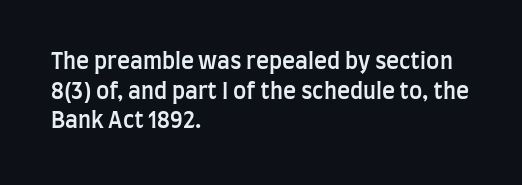
{"italic": "no", "bold": "semi", "underline": "no", "align": "left", "line_spacing": "normal", "line_spacing_ratio": 1.35, "letter_spacing": "normal", "letter_spacing_em": 0.0, "glyph_px": 22}
